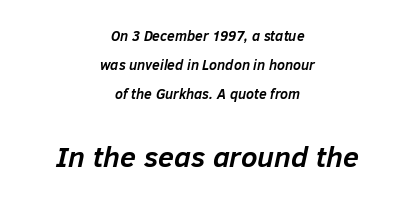
{"italic": "yes", "lean": "right", "slant_degrees": 12, "bold": "yes", "weight": "semibold", "width": "normal", "stroke_contrast": "low", "x_height": "medium", "monospaced": "no", "underline": "no", "align": "center", "line_spacing": "loose", "line_spacing_ratio": 2.07, "letter_spacing": "normal", "letter_spacing_em": 0.0, "larger_block": "second", "size_ratio": 2.07, "glyph_px": 29}
